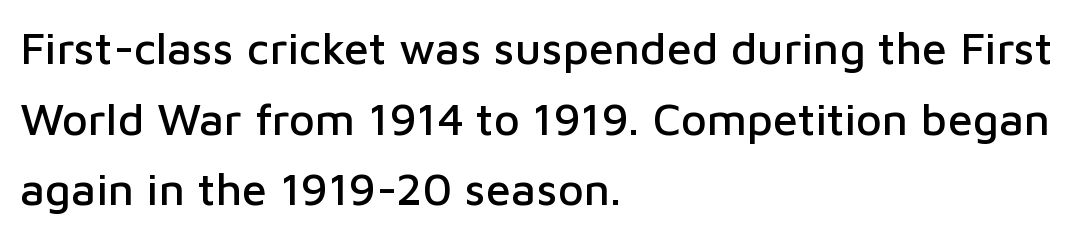
The lines in this sample share a left origin and differ only in where they stop. Descender tails drop into unmarked territory. The line texture is even and compact thanks to regular tracking. Regarding serifs, this sample does without them. Honestly, the row spacing looks completely unremarkable.
